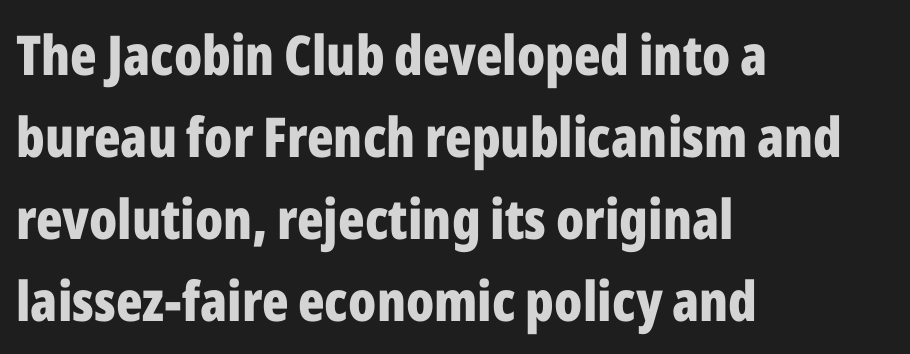
Q: Is the text bold? A: Yes.
Q: Is the text italic (slanted)? A: No, it is upright.
Q: Is the typeface a serif or a sans-serif typeface? A: Sans-serif.
Q: Is the text underlined? A: No.
Q: How is the paragraph aligned? A: Left-aligned.
Q: Is the spacing between letters normal or unusually wide? A: Normal.
Q: Is the spacing between lines tight, normal or loose? A: Normal.
Q: Width (condensed, normal, or wide)? A: Condensed.
Q: Stroke contrast? A: Low.
Q: x-height? A: Medium.
Q: Monospaced? A: No.
